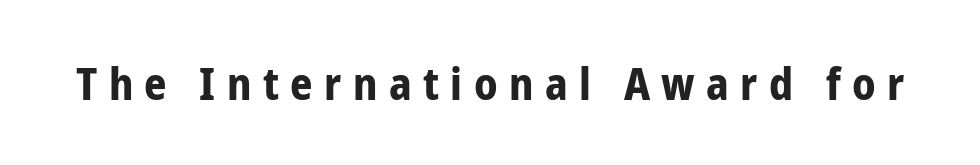
{"serif": "no", "italic": "no", "bold": "yes", "weight": "bold", "width": "condensed", "stroke_contrast": "low", "x_height": "medium", "monospaced": "no", "underline": "no", "letter_spacing": "wide", "letter_spacing_em": 0.26, "glyph_px": 44}
